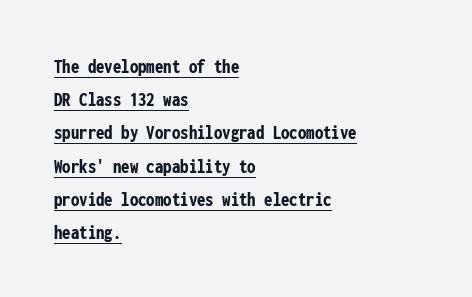
Q: Is the text bold? A: Yes.
Q: Is the text italic (slanted)? A: No, it is upright.
Q: Is the text underlined? A: Yes.
Q: How is the paragraph aligned? A: Left-aligned.
Q: Is the spacing between letters normal or unusually wide? A: Normal.
Q: Is the spacing between lines tight, normal or loose? A: Normal.
